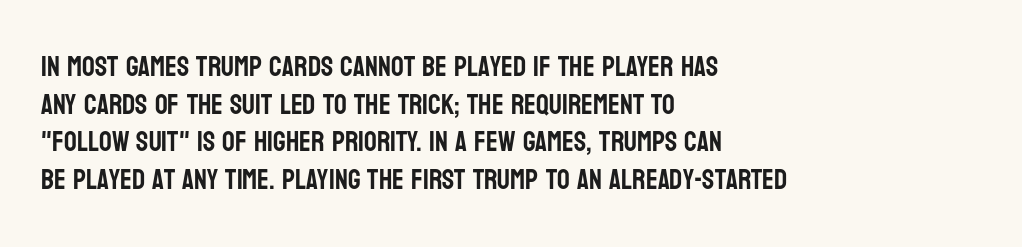
Leading: standard. Tall strokes in this sample are plumb rather than angled. The passage shown is typed in a proportional face where columns would drift. The typeface chosen for these lines omits serifs. Is the block centered? No — it sits flush against the left margin. No word sits above an underline.
